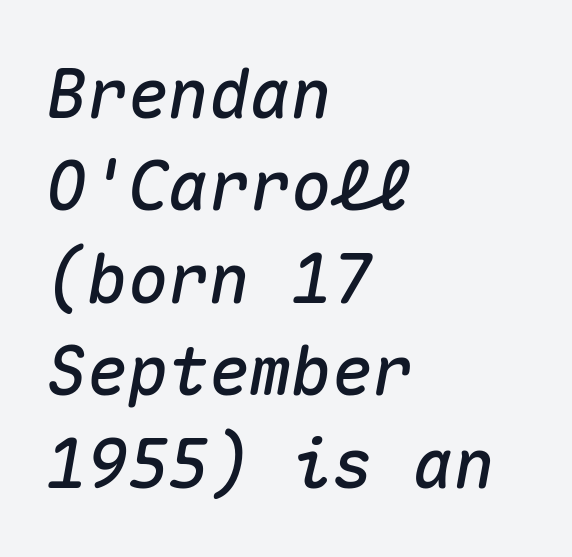
The image shows 68 px text type, italic (leaning right), monospaced; set left-aligned, normal line spacing (1.36x), normal letter spacing, not underlined; medium stroke contrast and a medium x-height.
